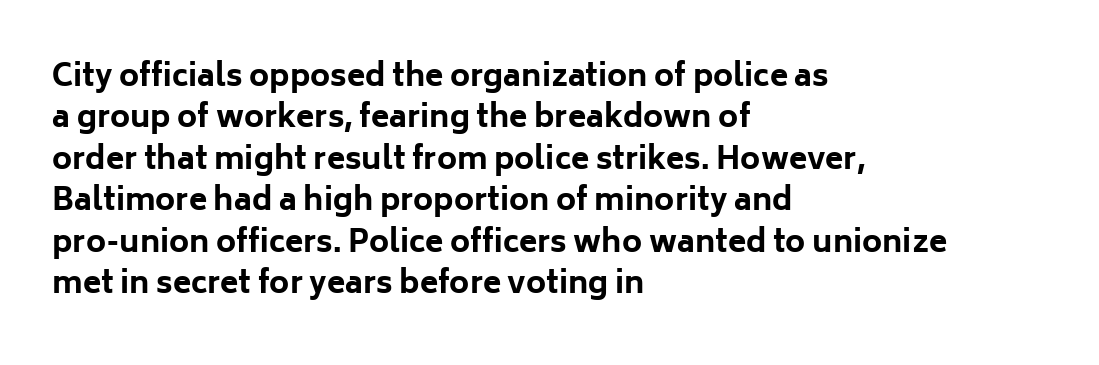
Q: Is the text bold? A: Yes.
Q: Is the text italic (slanted)? A: No, it is upright.
Q: Is the typeface a serif or a sans-serif typeface? A: Sans-serif.
Q: Is the text underlined? A: No.
Q: How is the paragraph aligned? A: Left-aligned.
Q: Is the spacing between letters normal or unusually wide? A: Normal.
Q: Is the spacing between lines tight, normal or loose? A: Normal.
Q: Width (condensed, normal, or wide)? A: Normal.
Q: Stroke contrast? A: Low.
Q: x-height? A: Medium.
Q: Monospaced? A: No.
